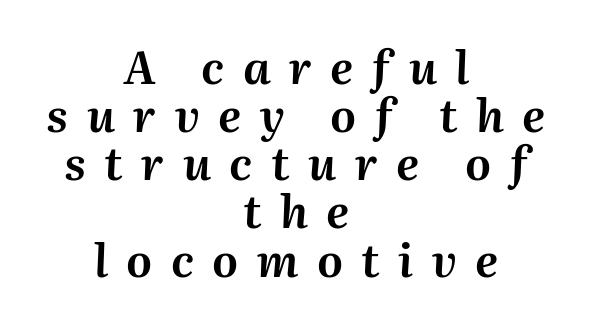
The image shows 45 px text type, italic (leaning right); set centered, tight line spacing (1.07x), unusually wide letter spacing (+0.41 em), not underlined; medium stroke contrast and a medium x-height.
